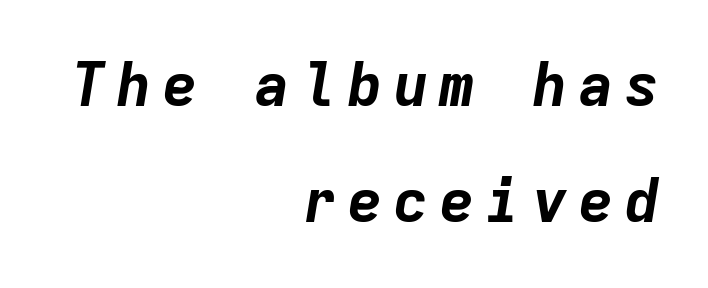
Q: Is the text bold? A: Yes.
Q: Is the text italic (slanted)? A: Yes, it leans right by about 9 degrees.
Q: Is the text underlined? A: No.
Q: How is the paragraph aligned? A: Right-aligned.
Q: Is the spacing between lines tight, normal or loose? A: Loose.
Q: Width (condensed, normal, or wide)? A: Normal.
Q: Stroke contrast? A: Low.
Q: x-height? A: Medium.
Q: Monospaced? A: Yes.
